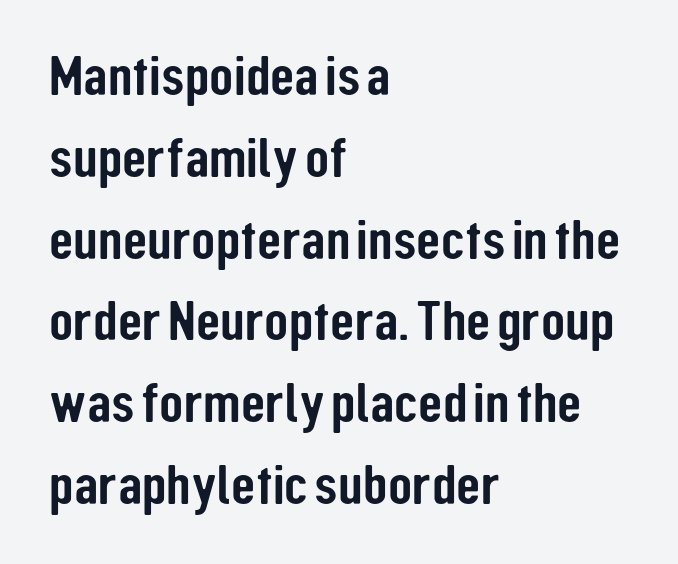
Letter spacing: default. Baseline-to-baseline distance is the conventional proportion of letter height. Style check: upright. Think of a printed novel: that variable character pitch is what you see here.
